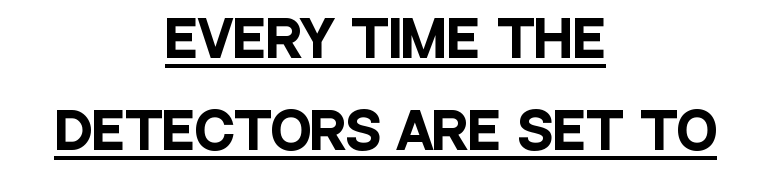
The image shows 49 px heavy, condensed sans-serif type, upright; set centered, line spacing 1.88x, normal letter spacing, underlined; low stroke contrast and a large x-height.
